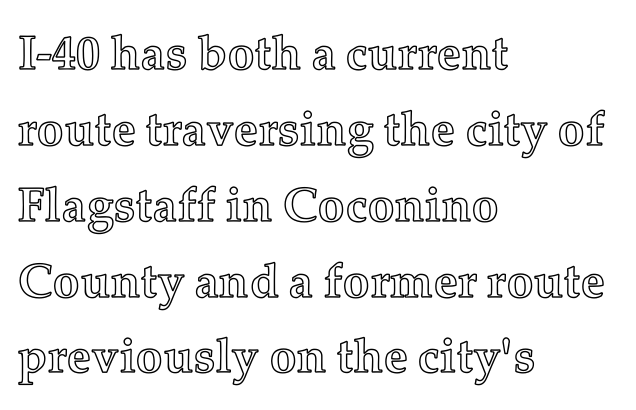
The image shows 48 px text type, upright; set left-aligned, normal line spacing (1.58x), normal letter spacing, not underlined; a medium x-height.
